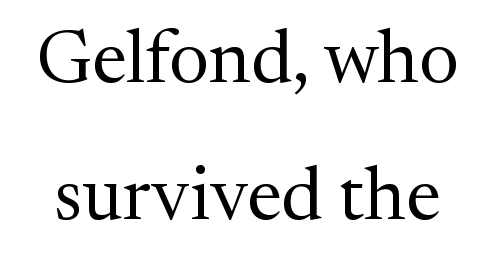
The image shows 75 px regular-weight serif type, upright; set line spacing 1.83x, normal letter spacing, not underlined; medium stroke contrast and a medium x-height.
